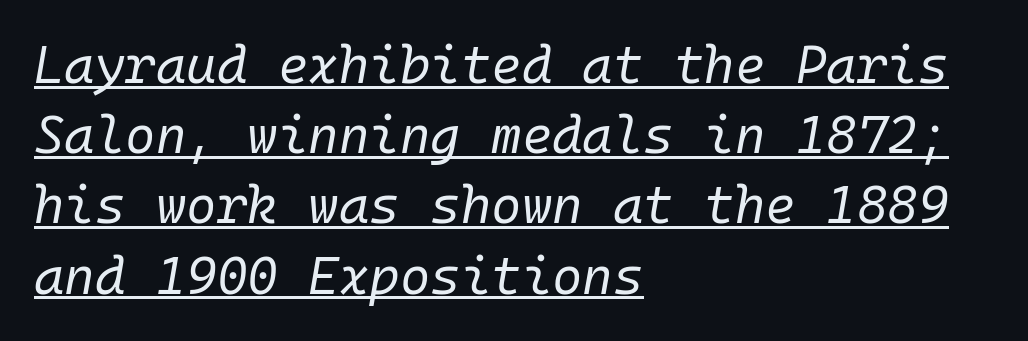
Q: Is the text bold? A: No.
Q: Is the text italic (slanted)? A: Yes, it leans right by about 10 degrees.
Q: Is the text underlined? A: Yes.
Q: How is the paragraph aligned? A: Left-aligned.
Q: Is the spacing between letters normal or unusually wide? A: Normal.
Q: Is the spacing between lines tight, normal or loose? A: Normal.
Q: Width (condensed, normal, or wide)? A: Normal.
Q: Stroke contrast? A: Low.
Q: x-height? A: Medium.
Q: Monospaced? A: Yes.
